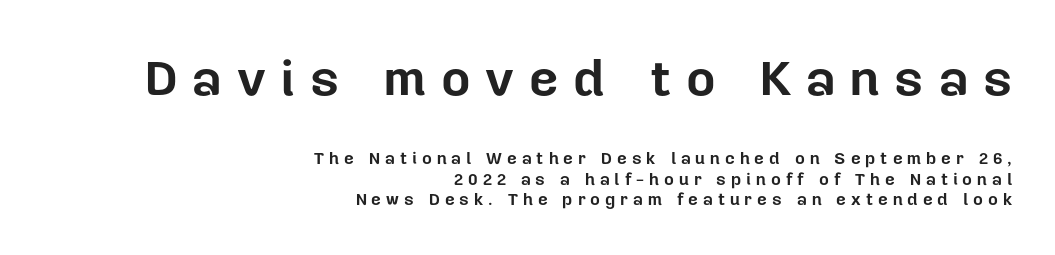
{"serif": "no", "italic": "no", "bold": "yes", "weight": "bold", "width": "normal", "stroke_contrast": "low", "x_height": "medium", "monospaced": "no", "underline": "no", "align": "right", "line_spacing_ratio": 1.22, "letter_spacing": "wide", "letter_spacing_em": 0.29, "larger_block": "first", "size_ratio": 3.0, "glyph_px": 51}
